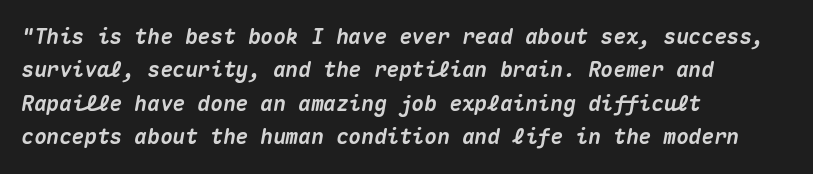
The image shows 21 px bold type, italic (leaning right); set left-aligned, normal line spacing (1.59x), normal letter spacing, not underlined.
